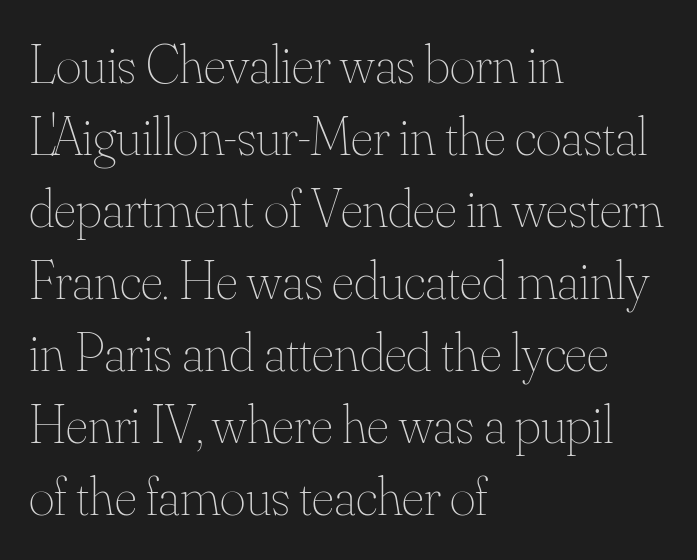
The image shows 55 px thin type, upright; set left-aligned, normal line spacing (1.31x), normal letter spacing, not underlined; medium stroke contrast and a small x-height.
